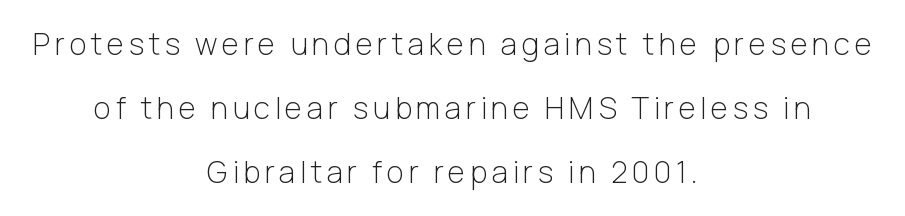
Q: Is the text bold? A: No.
Q: Is the text italic (slanted)? A: No, it is upright.
Q: Is the typeface a serif or a sans-serif typeface? A: Sans-serif.
Q: Is the text underlined? A: No.
Q: How is the paragraph aligned? A: Centered.
Q: Is the spacing between lines tight, normal or loose? A: Loose.
Q: Width (condensed, normal, or wide)? A: Normal.
Q: Stroke contrast? A: Low.
Q: x-height? A: Medium.
Q: Monospaced? A: No.
